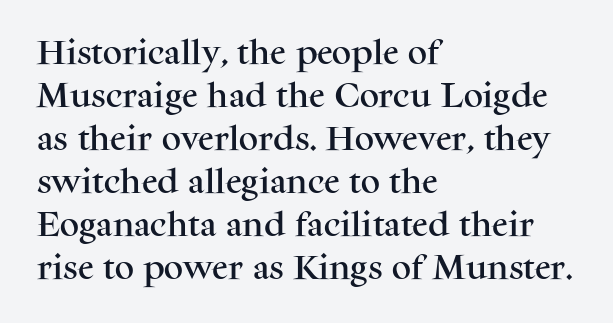
{"italic": "no", "underline": "no", "align": "left", "line_spacing": "normal", "line_spacing_ratio": 1.59, "letter_spacing": "normal", "letter_spacing_em": 0.0, "glyph_px": 27}
